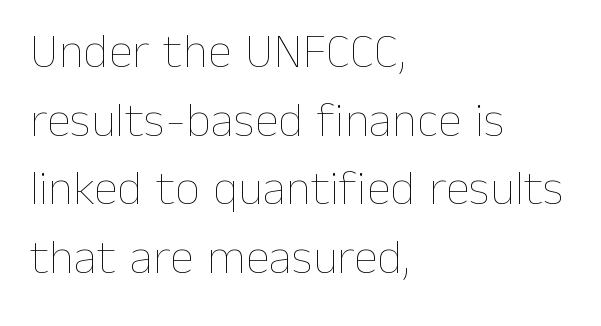
Q: Is the text bold? A: No.
Q: Is the text italic (slanted)? A: No, it is upright.
Q: Is the text underlined? A: No.
Q: How is the paragraph aligned? A: Left-aligned.
Q: Is the spacing between letters normal or unusually wide? A: Normal.
Q: Is the spacing between lines tight, normal or loose? A: Normal.
Q: Width (condensed, normal, or wide)? A: Normal.
Q: Stroke contrast? A: Low.
Q: x-height? A: Medium.
Q: Monospaced? A: No.
